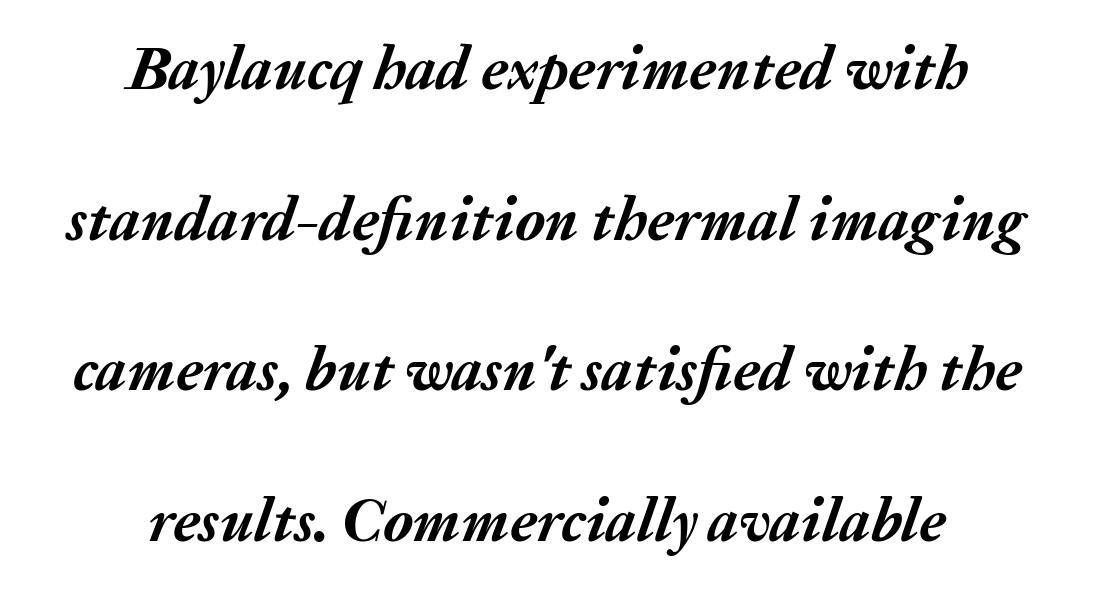
The image shows 61 px semibold type, italic (leaning right); set centered, loose line spacing (2.47x), normal letter spacing, not underlined; medium stroke contrast and a medium x-height.
